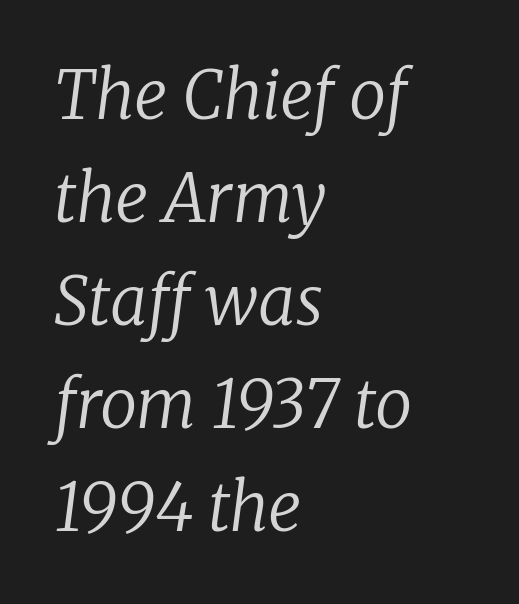
The image shows 66 px regular-weight serif type, italic (leaning right); set left-aligned, normal line spacing (1.56x), normal letter spacing, not underlined; low stroke contrast and a medium x-height.
